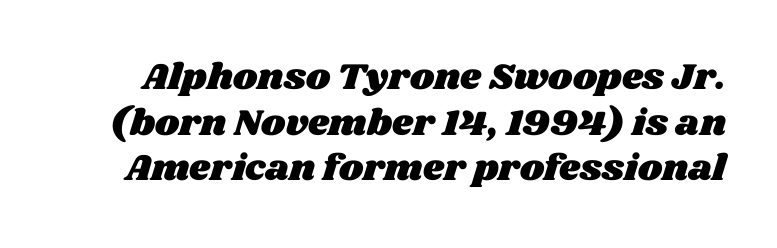
{"width": "wide", "stroke_contrast": "medium", "x_height": "large", "monospaced": "no", "underline": "no", "line_spacing_ratio": 1.23, "letter_spacing": "normal", "letter_spacing_em": 0.0, "glyph_px": 37}
